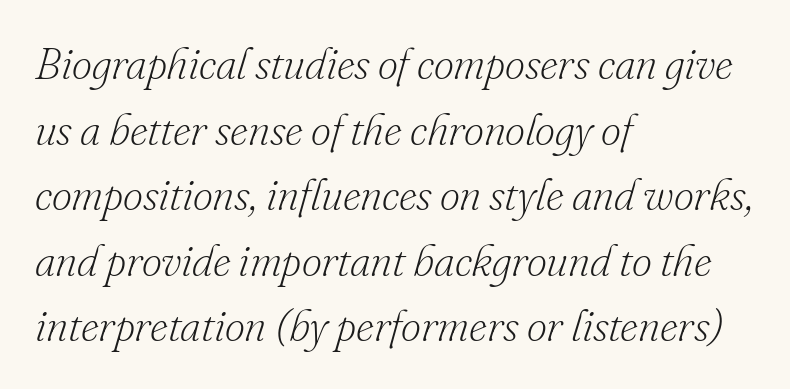
Designer's note — italics engaged. Looks like regular typesetting: each glyph gets only the width it needs. I'd call this a serif setting — the letters wear small feet. Stems and bowls with no extra thickness — not bold.
